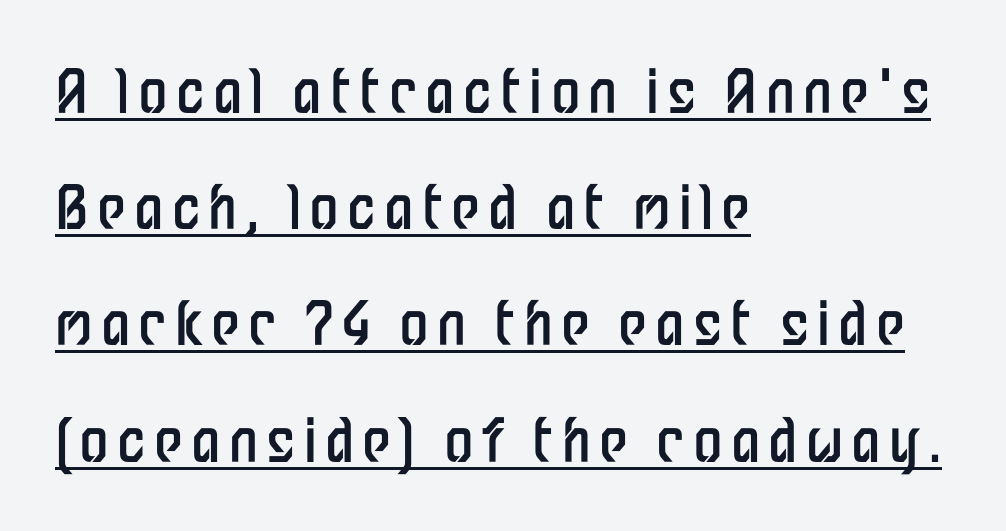
{"serif": "no", "italic": "no", "bold": "no", "weight": "regular", "width": "condensed", "stroke_contrast": "low", "x_height": "medium", "monospaced": "no", "underline": "yes", "align": "left", "line_spacing": "loose", "line_spacing_ratio": 1.97, "glyph_px": 59}
